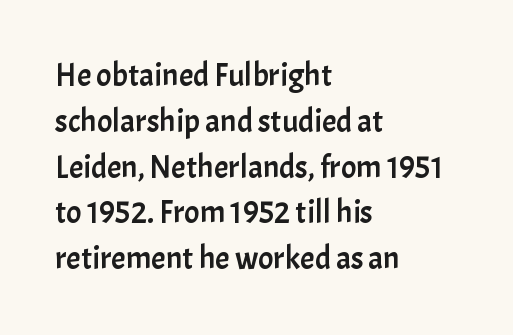
The image shows 32 px sans-serif type, upright; set left-aligned, normal line spacing (1.43x), normal letter spacing, not underlined; low stroke contrast and a medium x-height.
